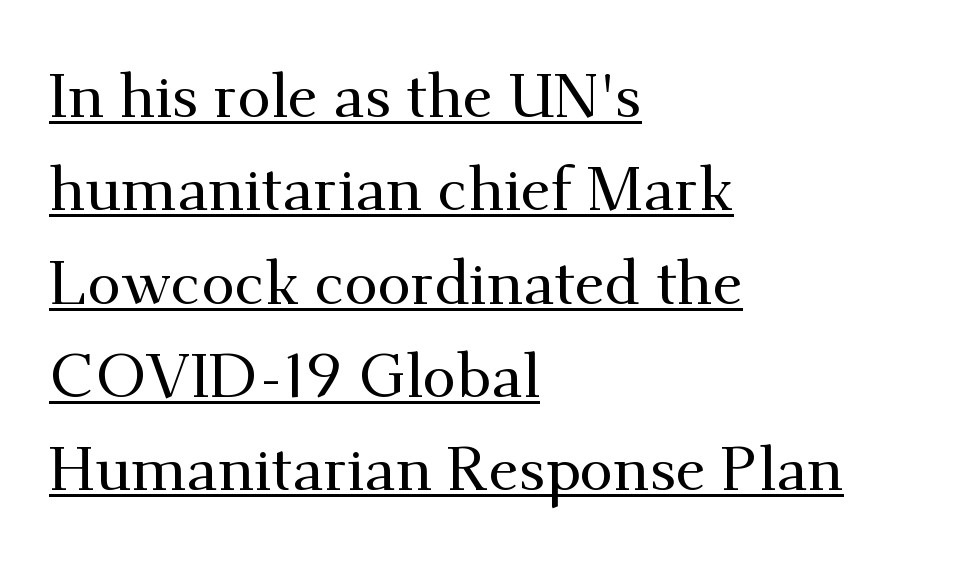
The image shows 61 px serif type, upright; set left-aligned, normal line spacing (1.53x), normal letter spacing, underlined; medium stroke contrast and a small x-height.
